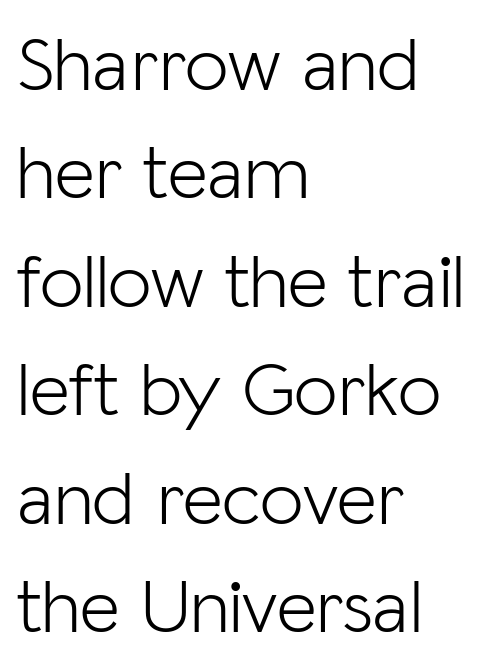
Q: Is the text bold? A: No.
Q: Is the text italic (slanted)? A: No, it is upright.
Q: Is the typeface a serif or a sans-serif typeface? A: Sans-serif.
Q: Is the text underlined? A: No.
Q: How is the paragraph aligned? A: Left-aligned.
Q: Is the spacing between letters normal or unusually wide? A: Normal.
Q: Is the spacing between lines tight, normal or loose? A: Normal.
Q: Width (condensed, normal, or wide)? A: Normal.
Q: Stroke contrast? A: Low.
Q: x-height? A: Medium.
Q: Monospaced? A: No.
